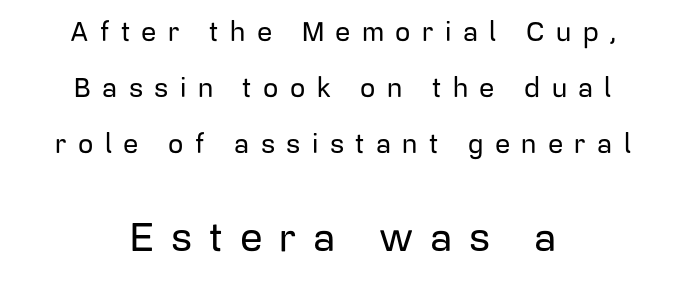
The image shows 40 px sans-serif type, upright; set centered, loose line spacing (2.08x), unusually wide letter spacing (+0.42 em), not underlined; the second (bottom) block is 1.48x larger; low stroke contrast and a medium x-height.
